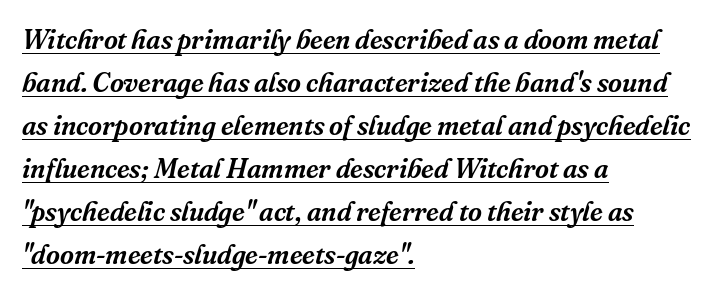
{"italic": "yes", "lean": "right", "slant_degrees": 16, "underline": "yes", "align": "left", "line_spacing": "normal", "line_spacing_ratio": 1.59, "letter_spacing": "normal", "letter_spacing_em": 0.0, "glyph_px": 27}
